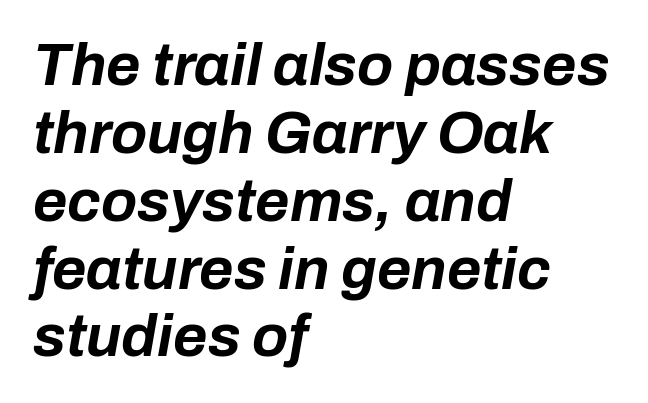
The image shows 59 px bold type, italic (leaning right); set left-aligned, tight line spacing (1.15x), normal letter spacing, not underlined; low stroke contrast and a medium x-height.
